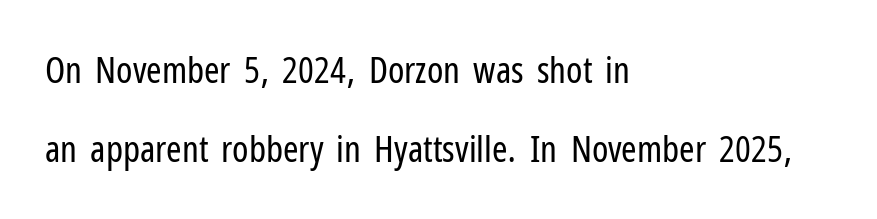
The image shows 37 px regular-weight, condensed sans-serif type, upright; set left-aligned, loose line spacing (2.14x), normal letter spacing, not underlined; low stroke contrast and a medium x-height.
